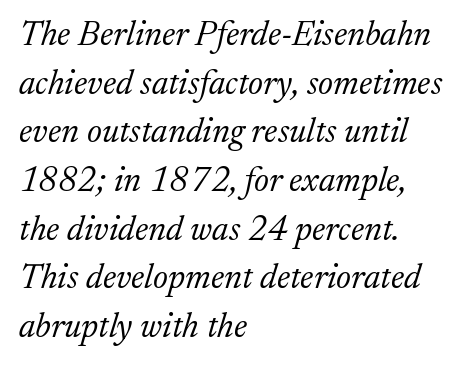
The weight would be labelled regular, book, light, or lighter still. Characters are canted at an angle relative to the baseline's perpendicular. This block has exactly the height ordinary leading produces. This sample uses plain, unmodified letter spacing. The rendering shows small feet on the letterforms — a serif design.
